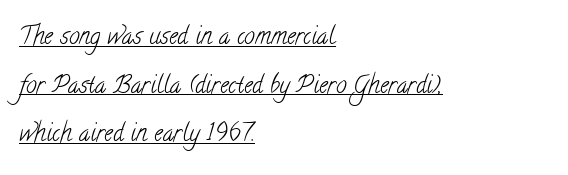
Weight class: somewhere from thin through regular. Where is the straight margin? On the left. The horizontal fit of the characters is conventional and even. A rule runs beneath these lines of type. The passage shown stacks its lines with a broad gap.
